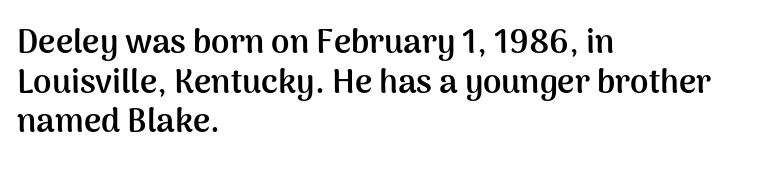
The rendering shows plain stroke endings on the letterforms — a sans-serif design. The rendering anchors every line to the left-hand side. The words here are not underlined. A typesetter would mark this as roman, not italic. These lines carry a lot of weight — the face is fully bold. The type is set solid horizontally, with unmodified tracking.
